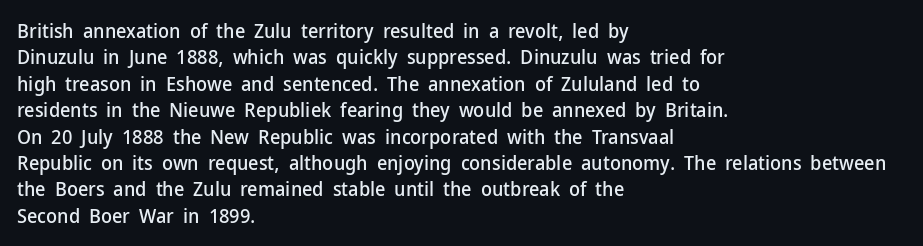
Q: Is the text italic (slanted)? A: No, it is upright.
Q: Is the text underlined? A: No.
Q: How is the paragraph aligned? A: Left-aligned.
Q: Is the spacing between letters normal or unusually wide? A: Normal.
Q: Is the spacing between lines tight, normal or loose? A: Normal.
